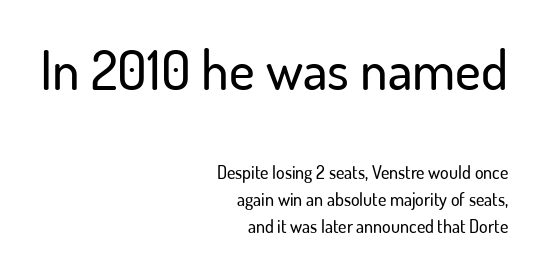
Unlike italic type, these characters show no tilt at all. In this sample the first text group is rendered at the bigger scale. Check the space under the baseline: it is left empty. Notice how descenders clear the ascenders below comfortably — that's standard leading.
